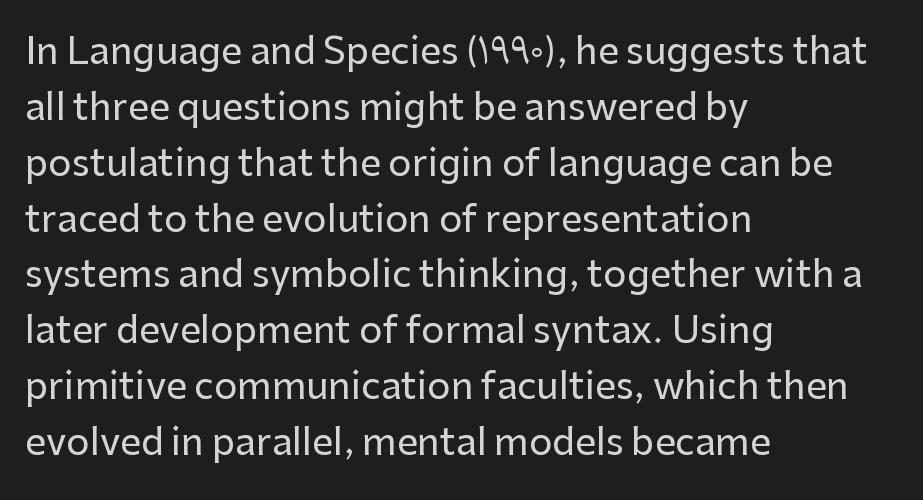
Q: Is the text italic (slanted)? A: No, it is upright.
Q: Is the typeface a serif or a sans-serif typeface? A: Sans-serif.
Q: Is the text underlined? A: No.
Q: How is the paragraph aligned? A: Left-aligned.
Q: Is the spacing between letters normal or unusually wide? A: Normal.
Q: Is the spacing between lines tight, normal or loose? A: Normal.
Q: Width (condensed, normal, or wide)? A: Normal.
Q: Stroke contrast? A: Low.
Q: x-height? A: Medium.
Q: Monospaced? A: No.
